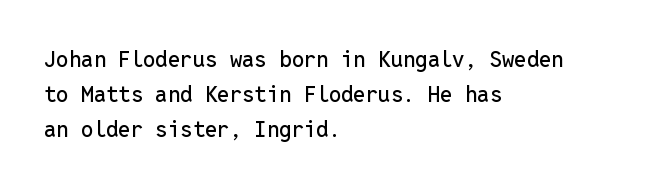
Q: Is the text italic (slanted)? A: No, it is upright.
Q: Is the text underlined? A: No.
Q: How is the paragraph aligned? A: Left-aligned.
Q: Is the spacing between letters normal or unusually wide? A: Normal.
Q: Is the spacing between lines tight, normal or loose? A: Normal.
